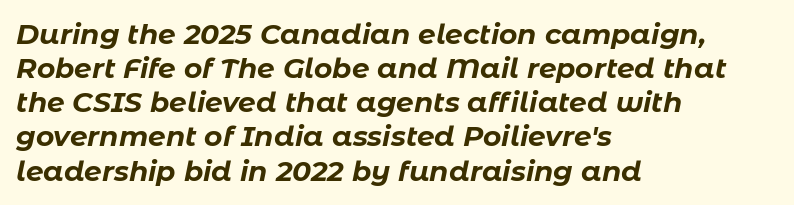
{"italic": "yes", "lean": "right", "slant_degrees": 11, "bold": "yes", "weight": "bold", "width": "normal", "stroke_contrast": "low", "x_height": "medium", "monospaced": "no", "underline": "no", "align": "left", "line_spacing_ratio": 1.22, "letter_spacing": "normal", "letter_spacing_em": 0.0, "glyph_px": 28}
